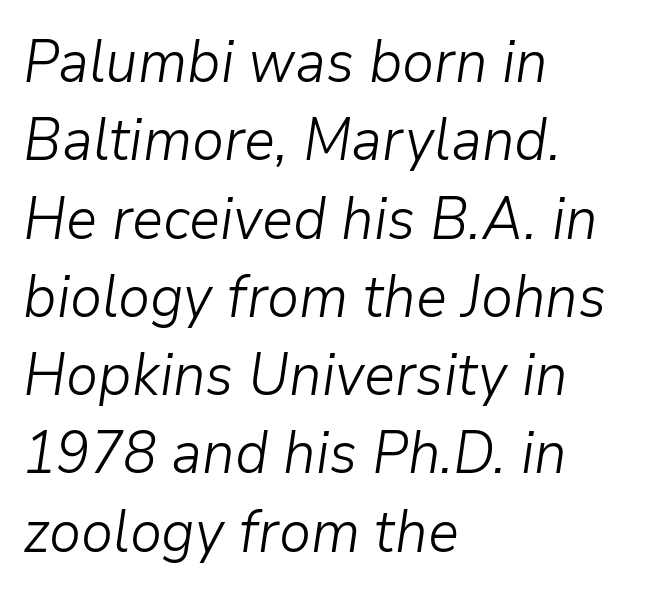
{"italic": "yes", "lean": "right", "slant_degrees": 9, "bold": "no", "weight": "light", "width": "normal", "stroke_contrast": "low", "x_height": "medium", "monospaced": "no", "underline": "no", "align": "left", "line_spacing": "normal", "line_spacing_ratio": 1.35, "letter_spacing": "normal", "letter_spacing_em": 0.0, "glyph_px": 58}
